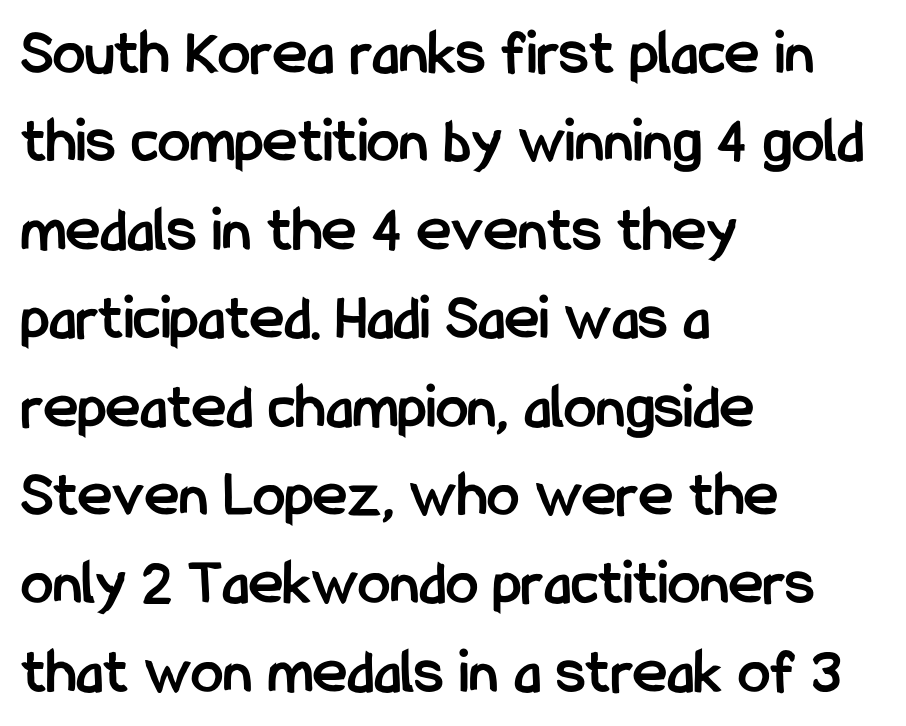
The passage shown is typeset with a sans-serif family. Upright lettering throughout. A clean baseline with only descenders dipping below it. Line starts are locked; line ends wander. Strokes here are thick enough to call this a true bold.
